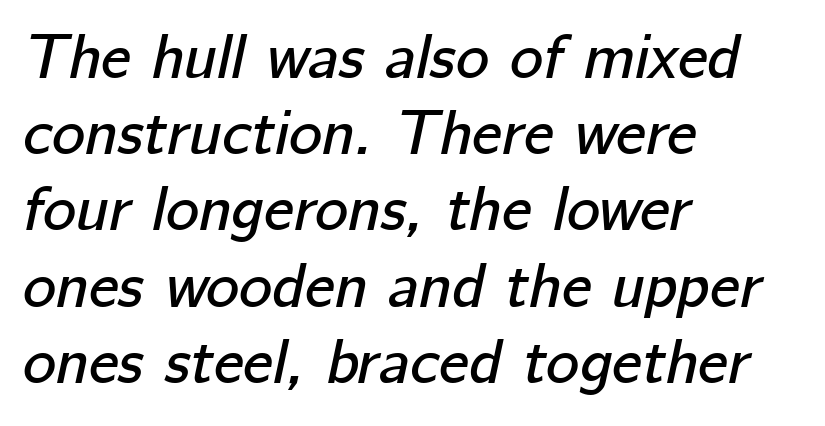
The image shows 63 px text type, italic (leaning right); set left-aligned, line spacing 1.21x, normal letter spacing, not underlined; low stroke contrast and a medium x-height.
